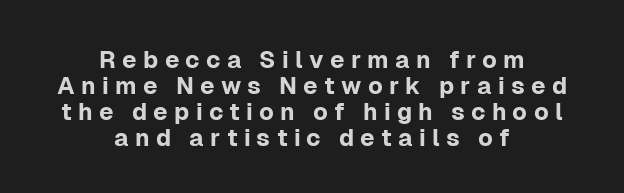
Vertically, the passage feels compressed, each row crowding the next. The space beneath each line is pristine and unruled. The paragraph has two soft edges and a firm central axis. Every character sits straight up, as roman type does. Between one letter and the next there's a generous, obvious gap.
